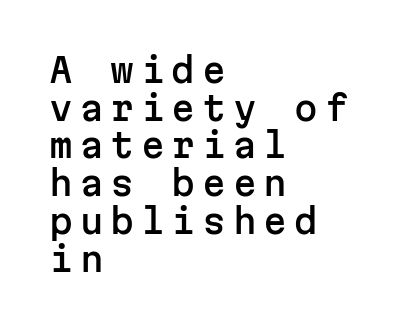
{"serif": "no", "italic": "no", "width": "normal", "stroke_contrast": "low", "x_height": "medium", "monospaced": "yes", "underline": "no", "align": "left", "line_spacing": "tight", "line_spacing_ratio": 1.11, "letter_spacing": "wide", "letter_spacing_em": 0.2, "glyph_px": 34}
